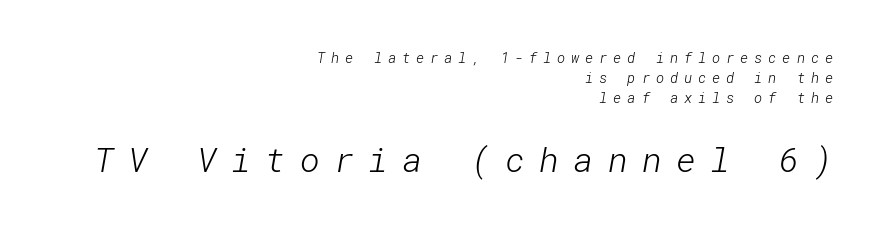
Visually, the bottom section dominates because its glyphs are scaled up. These lines stack with their right ends in a neat column. The passage shown has open, widely tracked lettering throughout. Counters stay open thanks to moderate or lighter strokes. Students, observe: this is what conventionally led text looks like. Descenders are the only things crossing below the line.
